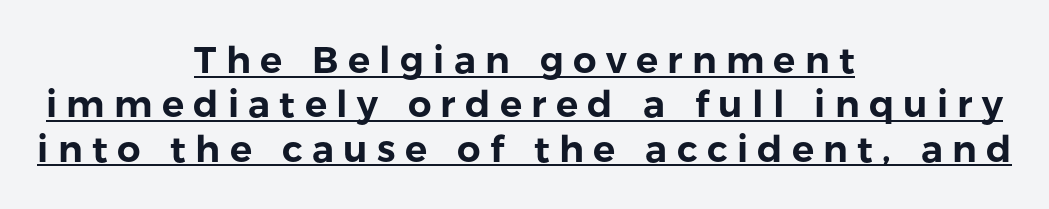
Visually the block forms a symmetrical silhouette, jagged on both flanks. The rendering uses natural spacing where letterforms have individual widths. The text was rendered using a sans face with plain stroke endings. Here the glyphs are tracked loosely, breaking word shapes into spaced letters.
